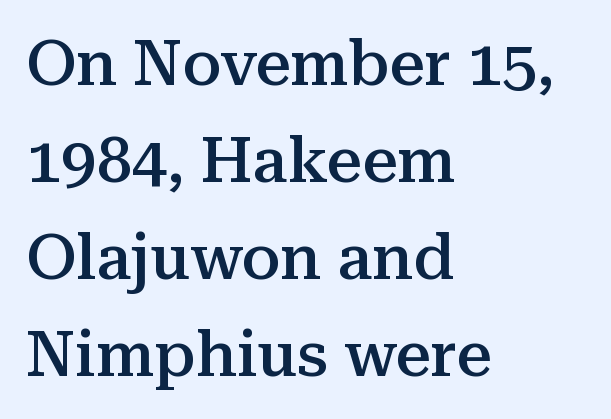
{"serif": "yes", "italic": "no", "bold": "semi", "weight": "semibold", "width": "normal", "stroke_contrast": "medium", "x_height": "medium", "monospaced": "no", "underline": "no", "align": "left", "line_spacing": "normal", "line_spacing_ratio": 1.54, "letter_spacing": "normal", "letter_spacing_em": 0.0, "glyph_px": 63}
